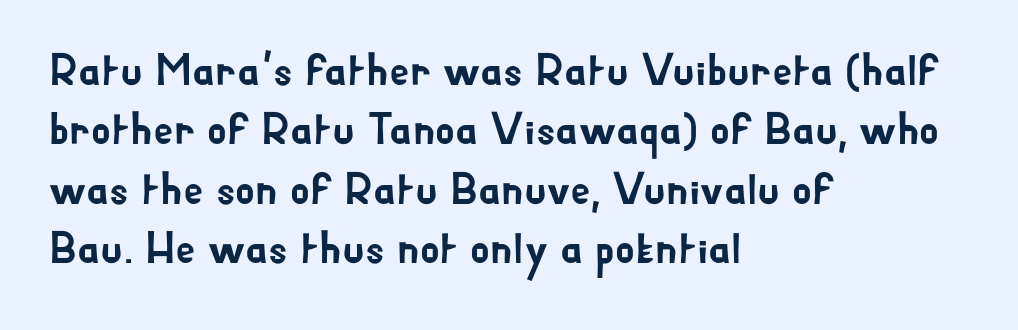
{"serif": "no", "italic": "no", "width": "normal", "stroke_contrast": "low", "x_height": "small", "monospaced": "no", "underline": "no", "align": "left", "line_spacing": "normal", "line_spacing_ratio": 1.32, "letter_spacing": "normal", "letter_spacing_em": 0.0, "glyph_px": 45}
